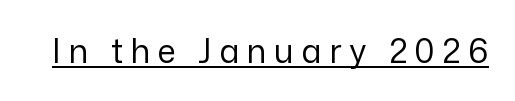
Q: Is the text bold? A: No.
Q: Is the text italic (slanted)? A: No, it is upright.
Q: Is the typeface a serif or a sans-serif typeface? A: Sans-serif.
Q: Is the text underlined? A: Yes.
Q: Is the spacing between letters normal or unusually wide? A: Unusually wide.
Q: Width (condensed, normal, or wide)? A: Normal.
Q: Stroke contrast? A: Low.
Q: x-height? A: Medium.
Q: Monospaced? A: No.
